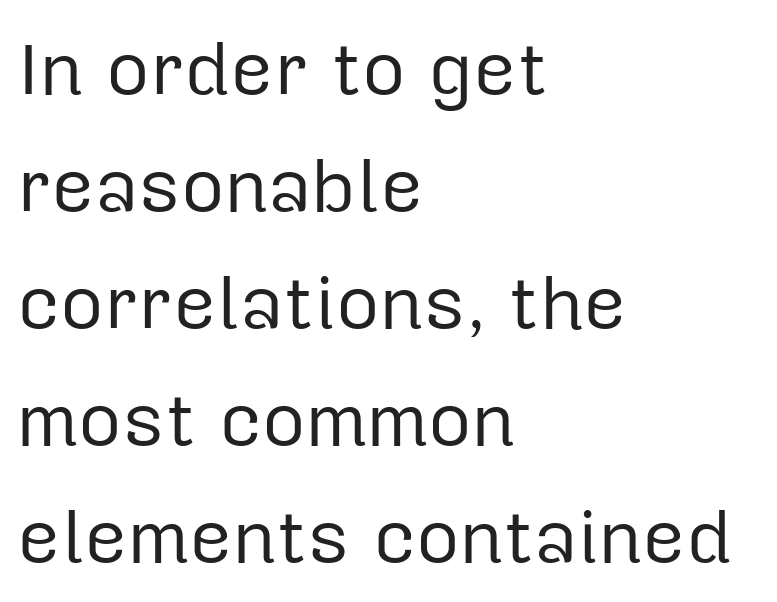
{"serif": "no", "italic": "no", "bold": "no", "weight": "regular", "width": "normal", "stroke_contrast": "low", "x_height": "medium", "monospaced": "no", "underline": "no", "align": "left", "line_spacing": "normal", "line_spacing_ratio": 1.56, "letter_spacing": "normal", "letter_spacing_em": 0.0, "glyph_px": 75}
